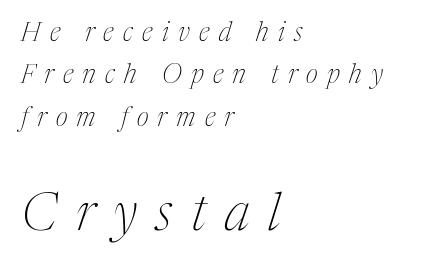
The image shows 52 px thin, condensed serif type, italic (leaning right); set left-aligned, normal line spacing (1.63x), unusually wide letter spacing (+0.36 em), not underlined; the second (bottom) block is 2.0x larger; medium stroke contrast and a medium x-height.
